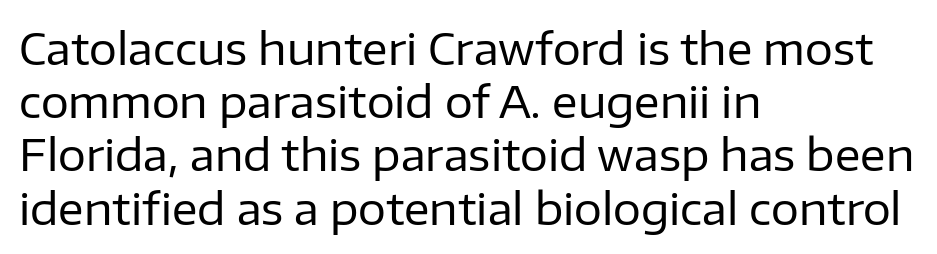
Q: Is the text bold? A: No.
Q: Is the text italic (slanted)? A: No, it is upright.
Q: Is the typeface a serif or a sans-serif typeface? A: Sans-serif.
Q: Is the text underlined? A: No.
Q: How is the paragraph aligned? A: Left-aligned.
Q: Is the spacing between letters normal or unusually wide? A: Normal.
Q: Width (condensed, normal, or wide)? A: Normal.
Q: Stroke contrast? A: Low.
Q: x-height? A: Medium.
Q: Monospaced? A: No.
